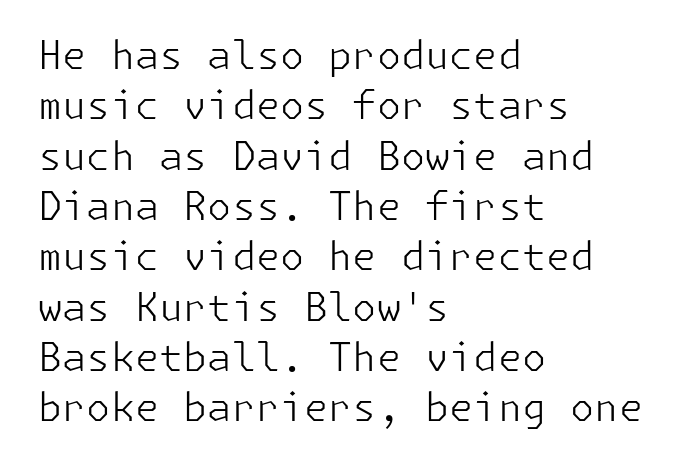
Heft: none added — not bold. Honestly, there is no underline to notice here at all. What stands out about the letter spacing? Nothing — it is the standard amount. Reading down the column, the eye jumps a familiar distance to each next line. Examine the stroke ends and you'll find no serifs.
